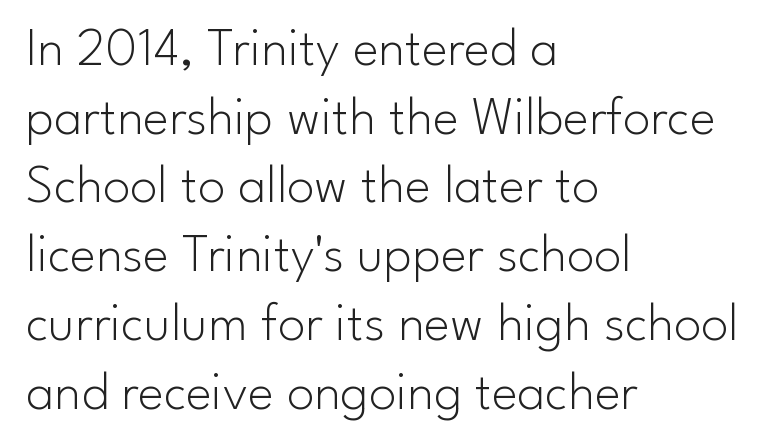
Q: Is the text bold? A: No.
Q: Is the text italic (slanted)? A: No, it is upright.
Q: Is the typeface a serif or a sans-serif typeface? A: Sans-serif.
Q: Is the text underlined? A: No.
Q: How is the paragraph aligned? A: Left-aligned.
Q: Is the spacing between letters normal or unusually wide? A: Normal.
Q: Is the spacing between lines tight, normal or loose? A: Normal.
Q: Width (condensed, normal, or wide)? A: Normal.
Q: Stroke contrast? A: Low.
Q: x-height? A: Small.
Q: Monospaced? A: No.
